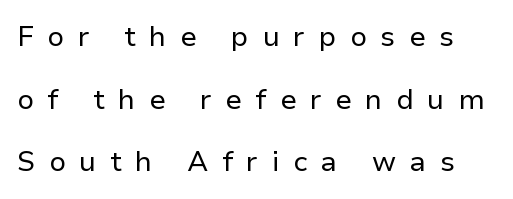
The image shows 28 px regular-weight sans-serif type, upright; set loose line spacing (2.24x), unusually wide letter spacing (+0.48 em), not underlined; low stroke contrast and a medium x-height.
